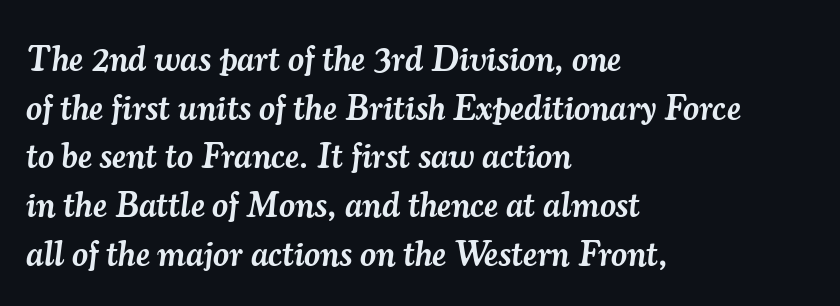
{"serif": "yes", "italic": "yes", "lean": "right", "slant_degrees": 7, "bold": "semi", "weight": "semibold", "width": "normal", "stroke_contrast": "medium", "x_height": "small", "monospaced": "no", "underline": "no", "align": "left", "line_spacing": "normal", "line_spacing_ratio": 1.39, "letter_spacing": "normal", "letter_spacing_em": 0.0, "glyph_px": 35}
